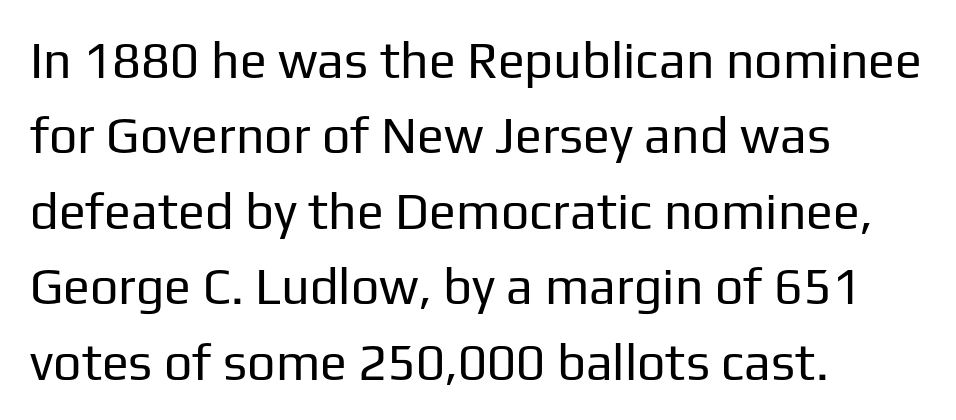
The image shows 50 px regular-weight sans-serif type, upright; set left-aligned, normal line spacing (1.51x), normal letter spacing, not underlined; low stroke contrast and a medium x-height.
